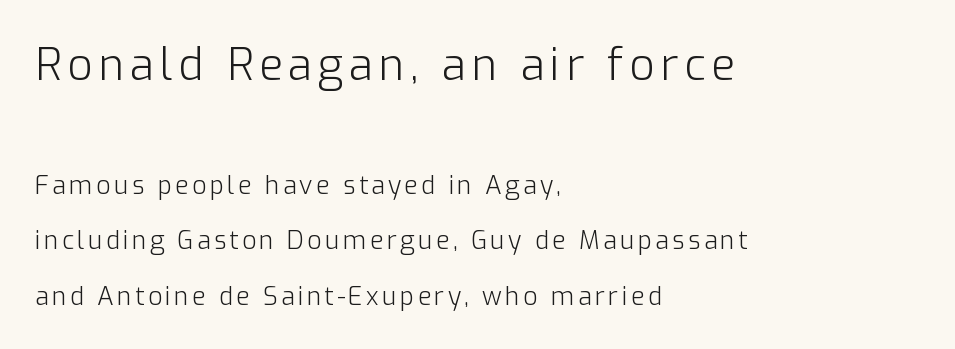
Q: Is the text bold? A: No.
Q: Is the text italic (slanted)? A: No, it is upright.
Q: Is the typeface a serif or a sans-serif typeface? A: Sans-serif.
Q: Is the text underlined? A: No.
Q: How is the paragraph aligned? A: Left-aligned.
Q: Is the spacing between lines tight, normal or loose? A: Loose.
Q: Which block of text is set in a larger size, the first (top) or the second (bottom)? A: The first (top) one.
Q: Width (condensed, normal, or wide)? A: Normal.
Q: Stroke contrast? A: Low.
Q: x-height? A: Medium.
Q: Monospaced? A: No.
